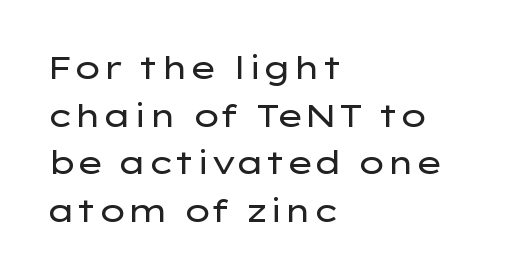
The image shows 32 px regular-weight, wide sans-serif type, upright; set left-aligned, normal line spacing (1.49x), normal letter spacing, not underlined; low stroke contrast and a medium x-height.
